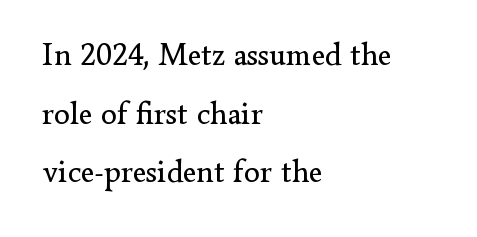
The image shows 32 px regular-weight serif type, upright; set left-aligned, line spacing 1.83x, normal letter spacing, not underlined; low stroke contrast and a small x-height.
